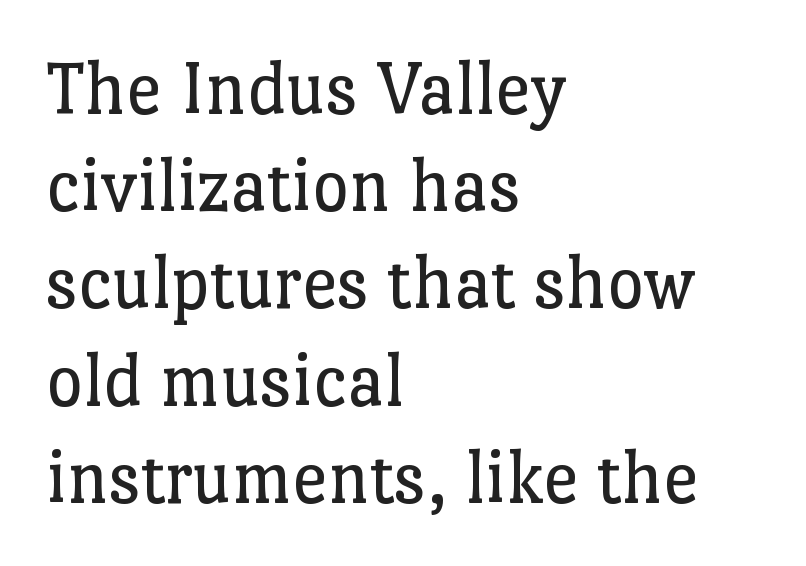
Q: Is the text bold? A: No.
Q: Is the text italic (slanted)? A: No, it is upright.
Q: Is the typeface a serif or a sans-serif typeface? A: Serif.
Q: Is the text underlined? A: No.
Q: How is the paragraph aligned? A: Left-aligned.
Q: Is the spacing between letters normal or unusually wide? A: Normal.
Q: Width (condensed, normal, or wide)? A: Normal.
Q: Stroke contrast? A: Low.
Q: x-height? A: Medium.
Q: Monospaced? A: No.
